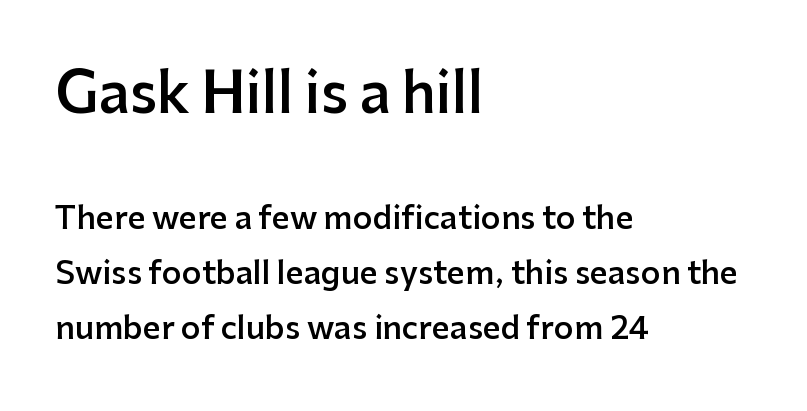
Do the characters align in a grid? No, the font is proportional. Bigger letters appear in the top chunk; the bottom chunk is reduced. Every letter is mildly thick-stroked: semibold rather than bold. In CSS terms this would be text-align: left.
